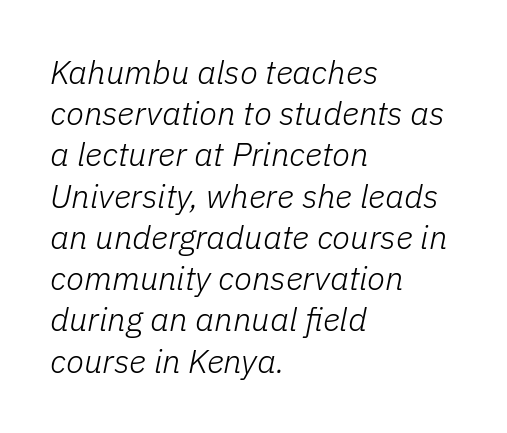
The image shows 33 px light type, italic (leaning right); set left-aligned, normal line spacing (1.25x), normal letter spacing, not underlined; low stroke contrast and a medium x-height.
